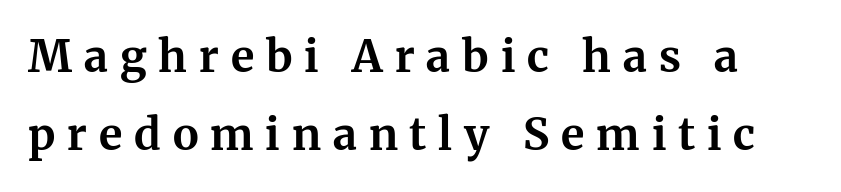
{"serif": "yes", "italic": "no", "bold": "yes", "weight": "bold", "width": "normal", "stroke_contrast": "medium", "x_height": "medium", "monospaced": "no", "underline": "no", "line_spacing_ratio": 1.78, "letter_spacing": "wide", "letter_spacing_em": 0.27, "glyph_px": 44}
